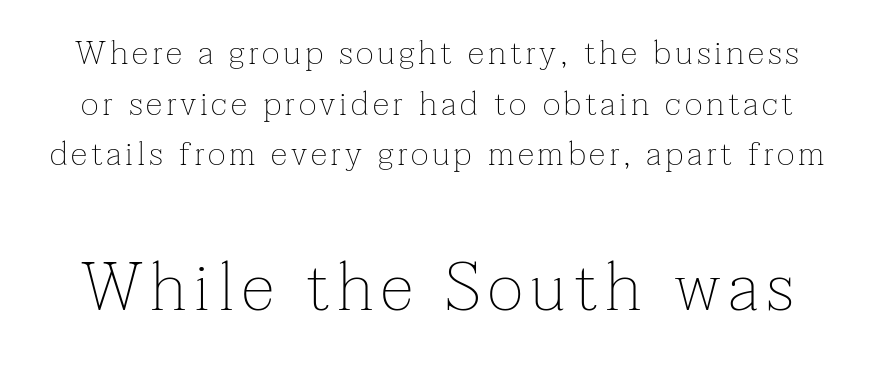
The image shows 68 px thin serif type, upright; set normal line spacing (1.49x), not underlined; the second (bottom) block is 2.0x larger; low stroke contrast and a medium x-height.
